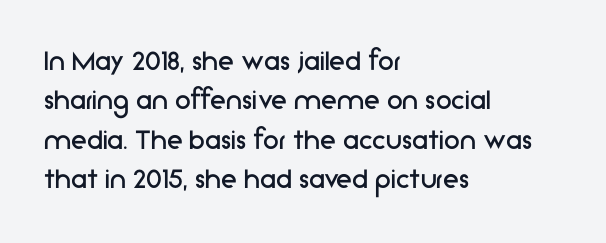
Nothing heavy about these letters — not bold at all. Each row of text sits above clean, open space. A student would call this left alignment; a typographer would say flush left, rag right. No feet cap the strokes, marking this as sans-serif type.
